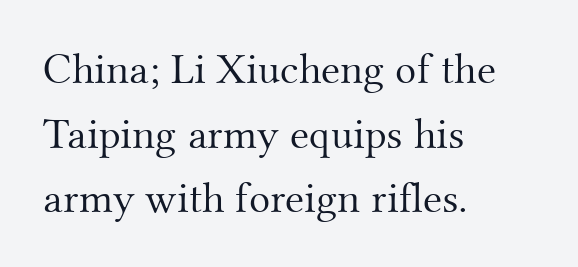
{"serif": "yes", "italic": "no", "bold": "no", "weight": "light", "width": "normal", "stroke_contrast": "medium", "x_height": "small", "monospaced": "no", "underline": "no", "align": "left", "line_spacing": "normal", "line_spacing_ratio": 1.47, "letter_spacing": "normal", "letter_spacing_em": 0.0, "glyph_px": 44}
